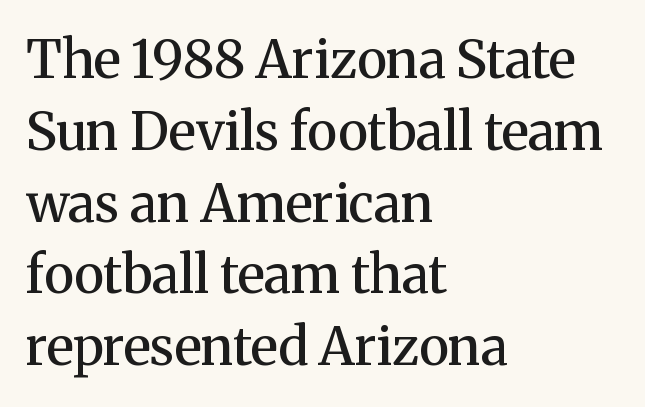
Q: Is the text bold? A: Semi-bold.
Q: Is the text italic (slanted)? A: No, it is upright.
Q: Is the typeface a serif or a sans-serif typeface? A: Serif.
Q: Is the text underlined? A: No.
Q: How is the paragraph aligned? A: Left-aligned.
Q: Is the spacing between letters normal or unusually wide? A: Normal.
Q: Is the spacing between lines tight, normal or loose? A: Normal.
Q: Width (condensed, normal, or wide)? A: Normal.
Q: Stroke contrast? A: Medium.
Q: x-height? A: Medium.
Q: Monospaced? A: No.
